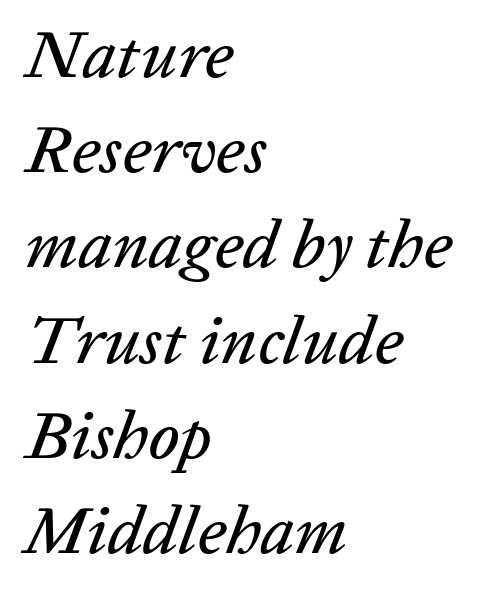
{"italic": "yes", "lean": "right", "slant_degrees": 20, "width": "normal", "stroke_contrast": "low", "x_height": "medium", "monospaced": "no", "underline": "no", "align": "left", "line_spacing": "normal", "line_spacing_ratio": 1.4, "letter_spacing": "normal", "letter_spacing_em": 0.0, "glyph_px": 68}
